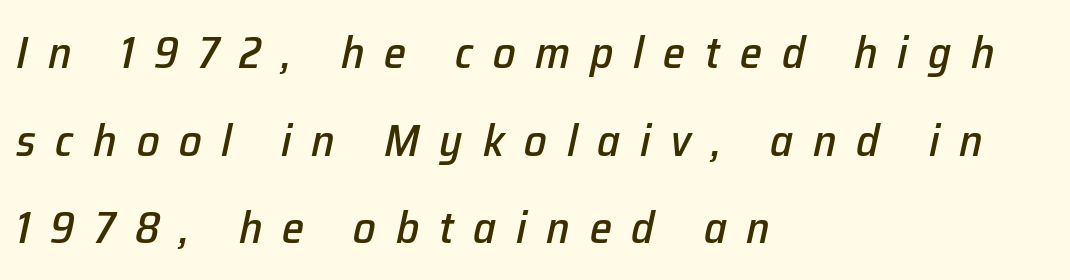
Every character sits at an angle, as italics do. Notice how the passage keeps a crisp vertical edge on the left only. The passage shown stacks its lines with a broad gap. Observe the wide spacing: letters keep a clear distance from each other. Only glyphs here, with clear space below each row.
